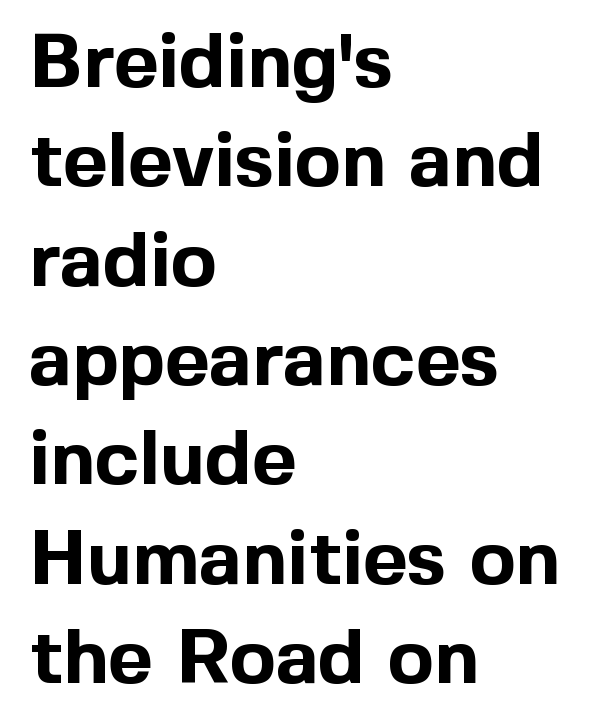
{"serif": "no", "italic": "no", "bold": "yes", "weight": "bold", "width": "normal", "x_height": "medium", "monospaced": "no", "underline": "no", "align": "left", "line_spacing": "normal", "line_spacing_ratio": 1.29, "letter_spacing": "normal", "letter_spacing_em": 0.0, "glyph_px": 77}
